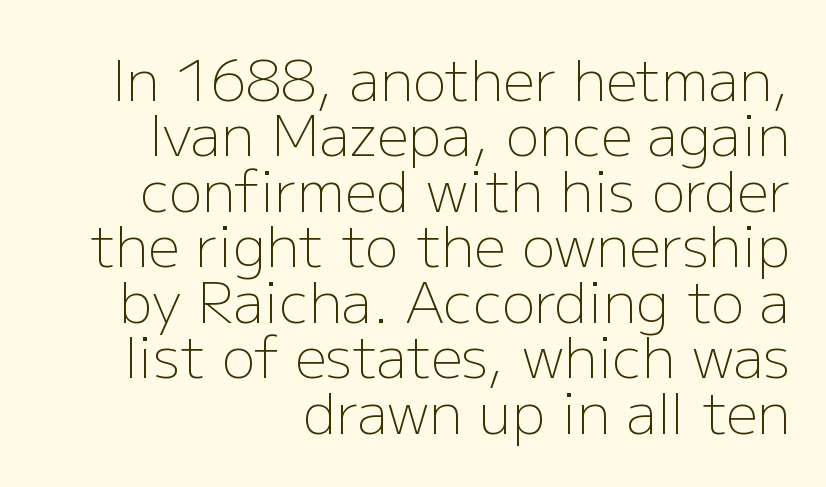
{"serif": "no", "italic": "no", "bold": "no", "weight": "light", "width": "normal", "stroke_contrast": "low", "x_height": "medium", "monospaced": "no", "underline": "no", "align": "right", "line_spacing": "tight", "line_spacing_ratio": 0.99, "letter_spacing": "normal", "letter_spacing_em": 0.0, "glyph_px": 56}
